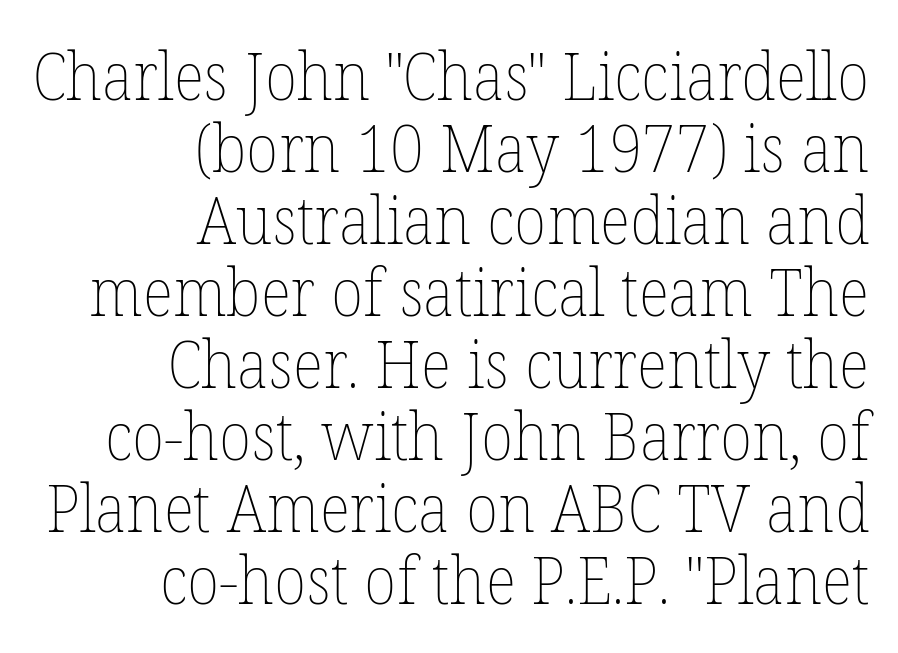
The image shows 66 px thin type, upright; set right-aligned, tight line spacing (1.09x), normal letter spacing, not underlined; low stroke contrast and a medium x-height.
